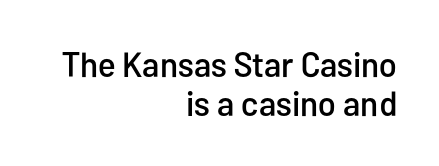
Q: Is the text italic (slanted)? A: No, it is upright.
Q: Is the typeface a serif or a sans-serif typeface? A: Sans-serif.
Q: Is the text underlined? A: No.
Q: How is the paragraph aligned? A: Right-aligned.
Q: Is the spacing between letters normal or unusually wide? A: Normal.
Q: Is the spacing between lines tight, normal or loose? A: Tight.
Q: Width (condensed, normal, or wide)? A: Condensed.
Q: Stroke contrast? A: Low.
Q: x-height? A: Medium.
Q: Monospaced? A: No.
